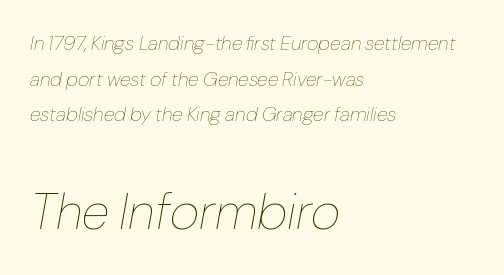
The image shows 51 px thin type, italic (leaning right); set left-aligned, line spacing 1.78x, normal letter spacing, not underlined; the second (bottom) block is 2.55x larger; low stroke contrast and a medium x-height.
